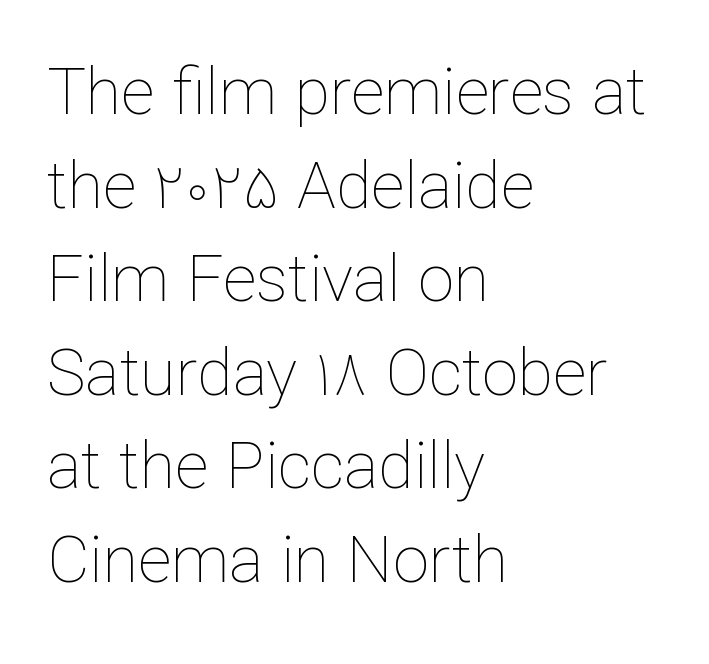
Q: Is the text bold? A: No.
Q: Is the text italic (slanted)? A: No, it is upright.
Q: Is the text underlined? A: No.
Q: How is the paragraph aligned? A: Left-aligned.
Q: Is the spacing between letters normal or unusually wide? A: Normal.
Q: Is the spacing between lines tight, normal or loose? A: Normal.
Q: Width (condensed, normal, or wide)? A: Normal.
Q: Stroke contrast? A: Low.
Q: x-height? A: Medium.
Q: Monospaced? A: No.
